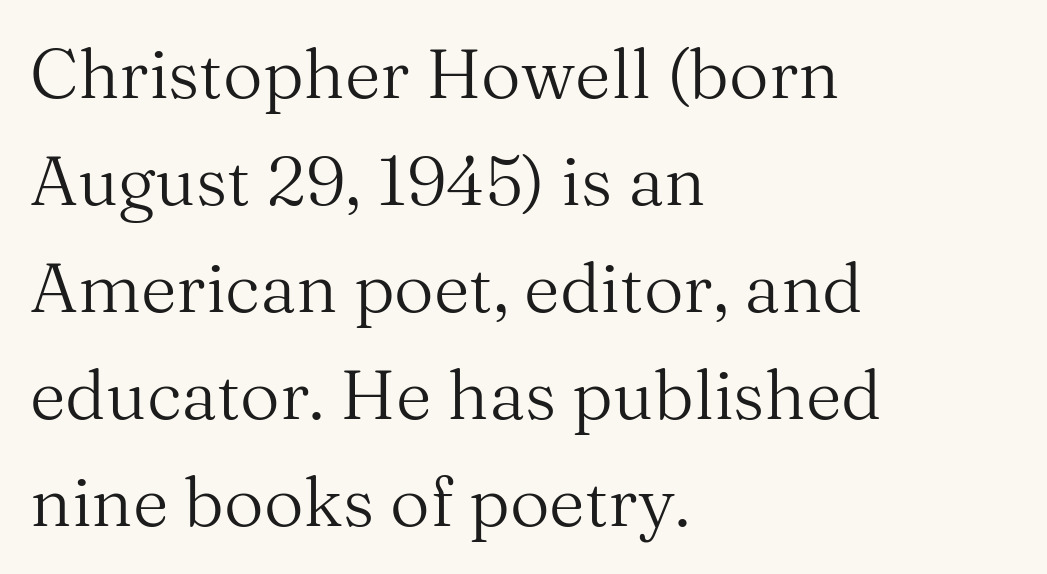
Q: Is the text bold? A: No.
Q: Is the text italic (slanted)? A: No, it is upright.
Q: Is the typeface a serif or a sans-serif typeface? A: Serif.
Q: Is the text underlined? A: No.
Q: How is the paragraph aligned? A: Left-aligned.
Q: Is the spacing between letters normal or unusually wide? A: Normal.
Q: Is the spacing between lines tight, normal or loose? A: Normal.
Q: Width (condensed, normal, or wide)? A: Normal.
Q: Stroke contrast? A: Medium.
Q: x-height? A: Medium.
Q: Monospaced? A: No.
